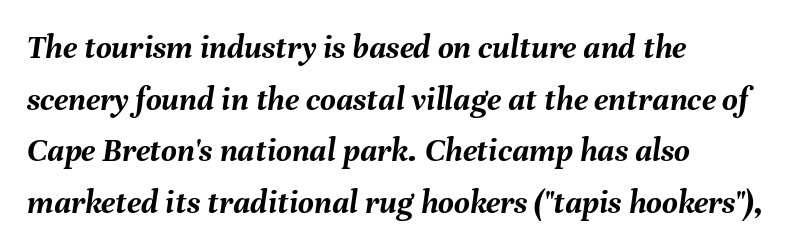
The image shows 34 px semibold type, italic (leaning right); set left-aligned, normal line spacing (1.52x), normal letter spacing, not underlined; medium stroke contrast and a medium x-height.
